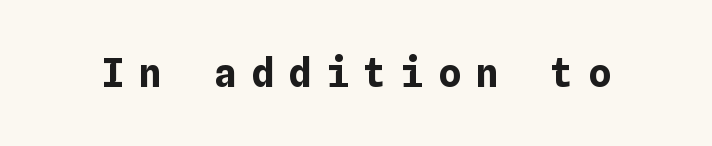
Decoration check: the copy has no underline. The letters stand straight up with perfectly vertical stems. This rendering widens character spacing well past its baseline value. The strokes are fattened all the way to bold.
